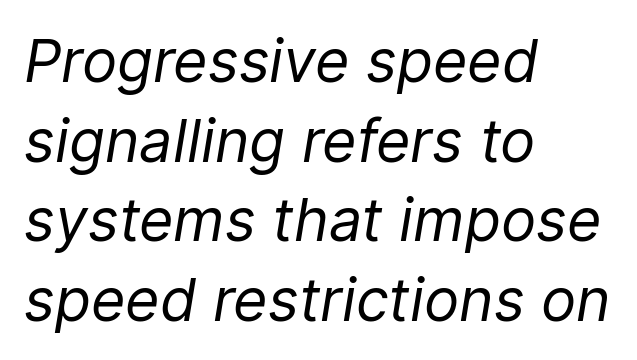
Q: Is the text bold? A: No.
Q: Is the text italic (slanted)? A: Yes, it leans right by about 9 degrees.
Q: Is the text underlined? A: No.
Q: How is the paragraph aligned? A: Left-aligned.
Q: Is the spacing between letters normal or unusually wide? A: Normal.
Q: Is the spacing between lines tight, normal or loose? A: Normal.
Q: Width (condensed, normal, or wide)? A: Normal.
Q: Stroke contrast? A: Low.
Q: x-height? A: Medium.
Q: Monospaced? A: No.
